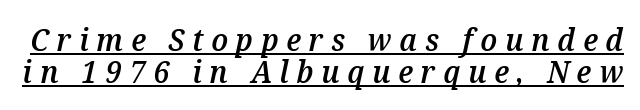
The image shows 31 px semibold type, italic (leaning right); set tight line spacing (1.02x), unusually wide letter spacing (+0.25 em), underlined; medium stroke contrast and a medium x-height.
